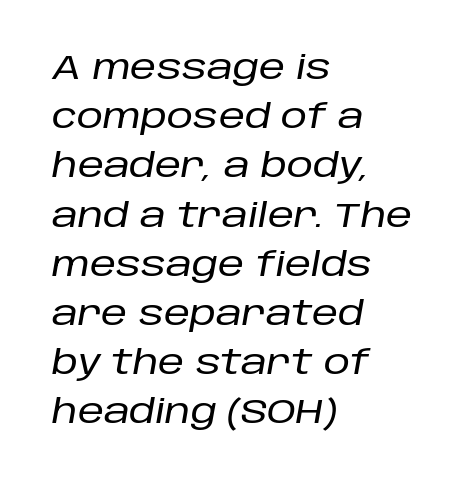
The image shows 33 px text type, italic (leaning right); set left-aligned, normal line spacing (1.49x), normal letter spacing, not underlined; low stroke contrast and a large x-height.
